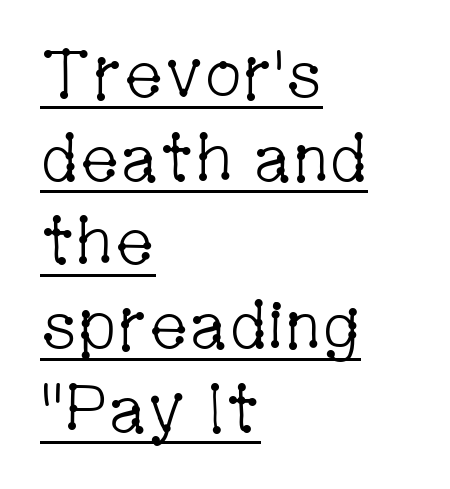
Q: Is the text bold? A: No.
Q: Is the text italic (slanted)? A: No, it is upright.
Q: Is the typeface a serif or a sans-serif typeface? A: Serif.
Q: Is the text underlined? A: Yes.
Q: How is the paragraph aligned? A: Left-aligned.
Q: Is the spacing between letters normal or unusually wide? A: Normal.
Q: Is the spacing between lines tight, normal or loose? A: Normal.
Q: Width (condensed, normal, or wide)? A: Condensed.
Q: Stroke contrast? A: Low.
Q: x-height? A: Medium.
Q: Monospaced? A: No.
